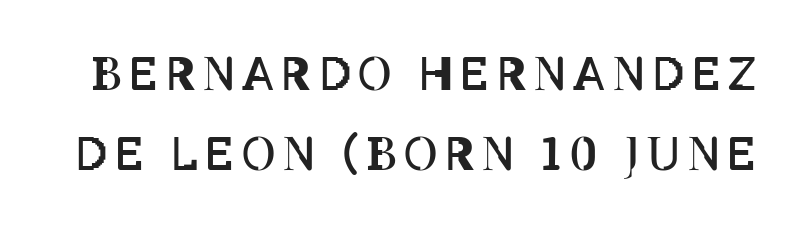
Proportional: the letters do not fall into vertical columns. Has an underline been added? It has not. Stems here are at most as thick as an everyday book face. This is the regular roman posture of the typeface.
